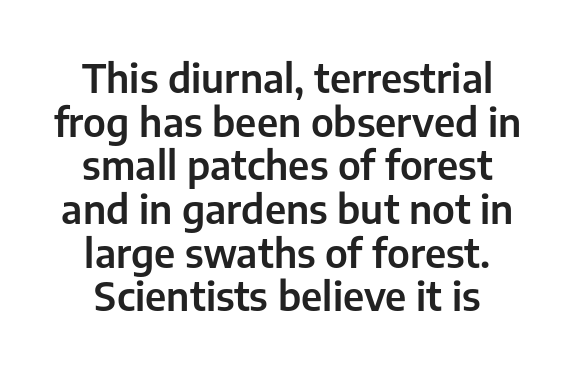
{"serif": "no", "italic": "no", "width": "normal", "stroke_contrast": "low", "x_height": "medium", "monospaced": "no", "underline": "no", "line_spacing": "tight", "line_spacing_ratio": 1.12, "letter_spacing": "normal", "letter_spacing_em": 0.0, "glyph_px": 39}
